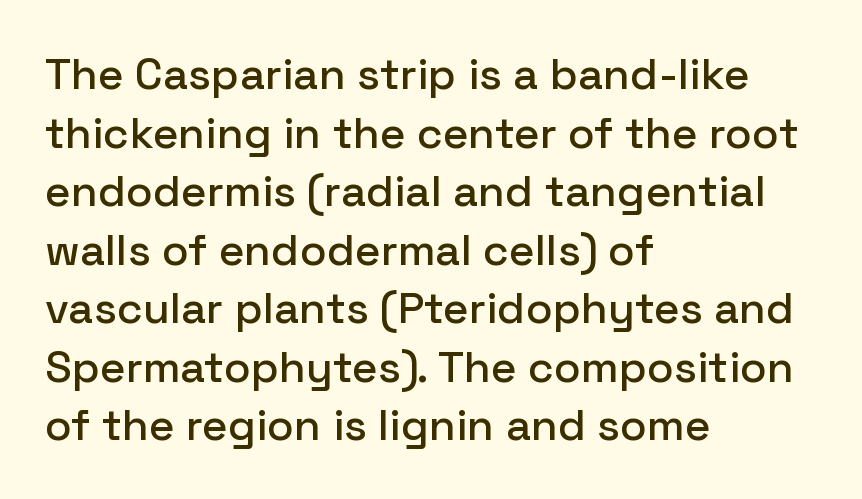
The image shows 44 px sans-serif type, upright; set left-aligned, normal line spacing (1.33x), normal letter spacing, not underlined; low stroke contrast and a medium x-height.
